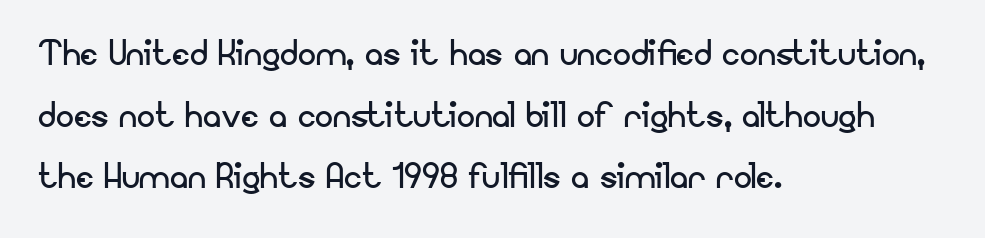
Q: Is the text bold? A: No.
Q: Is the text italic (slanted)? A: No, it is upright.
Q: Is the typeface a serif or a sans-serif typeface? A: Sans-serif.
Q: Is the text underlined? A: No.
Q: How is the paragraph aligned? A: Left-aligned.
Q: Is the spacing between letters normal or unusually wide? A: Normal.
Q: Is the spacing between lines tight, normal or loose? A: Normal.
Q: Width (condensed, normal, or wide)? A: Normal.
Q: Stroke contrast? A: Low.
Q: x-height? A: Small.
Q: Monospaced? A: No.
